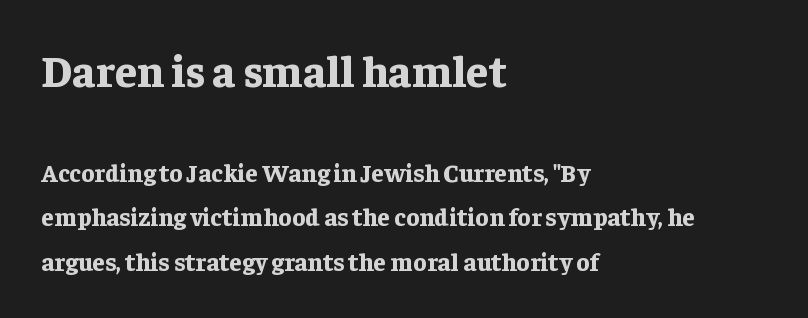
A typesetter would call this proportional, since set widths differ per character. The paragraph shown leans on its left margin. A clean baseline with only descenders dipping below it. The first block has been scaled up relative to the second. Nope, not italic — everything's standing straight.
